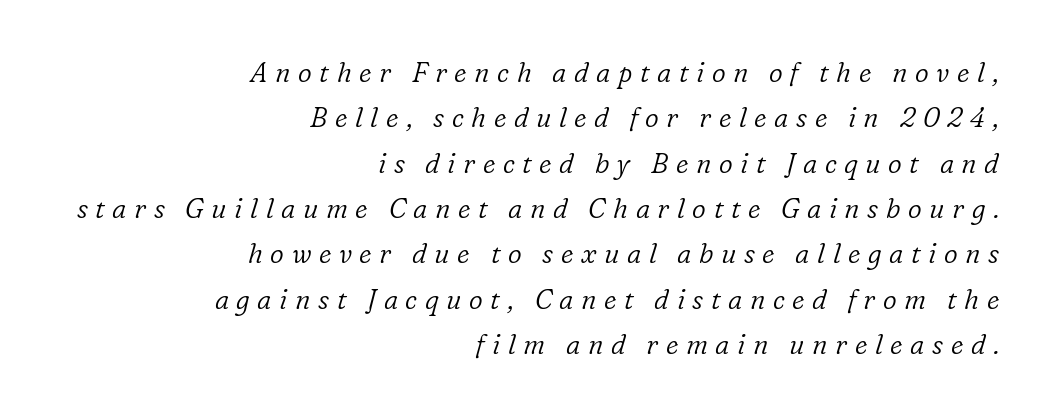
{"italic": "yes", "lean": "right", "slant_degrees": 16, "bold": "no", "underline": "no", "align": "right", "line_spacing": "normal", "line_spacing_ratio": 1.68, "letter_spacing": "wide", "letter_spacing_em": 0.28, "glyph_px": 27}
